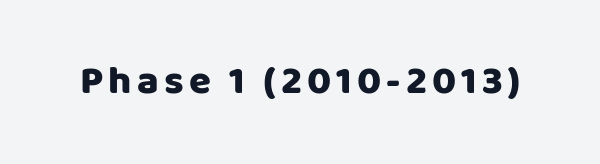
Q: Is the text italic (slanted)? A: No, it is upright.
Q: Is the typeface a serif or a sans-serif typeface? A: Sans-serif.
Q: Is the text underlined? A: No.
Q: Width (condensed, normal, or wide)? A: Normal.
Q: Stroke contrast? A: Low.
Q: x-height? A: Large.
Q: Monospaced? A: No.
